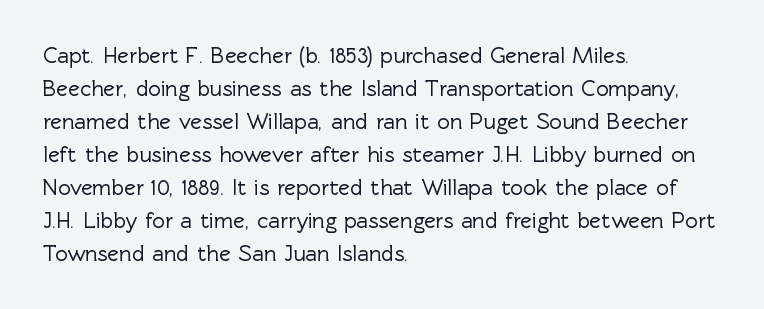
Q: Is the text italic (slanted)? A: No, it is upright.
Q: Is the text underlined? A: No.
Q: How is the paragraph aligned? A: Left-aligned.
Q: Is the spacing between letters normal or unusually wide? A: Normal.
Q: Is the spacing between lines tight, normal or loose? A: Normal.
